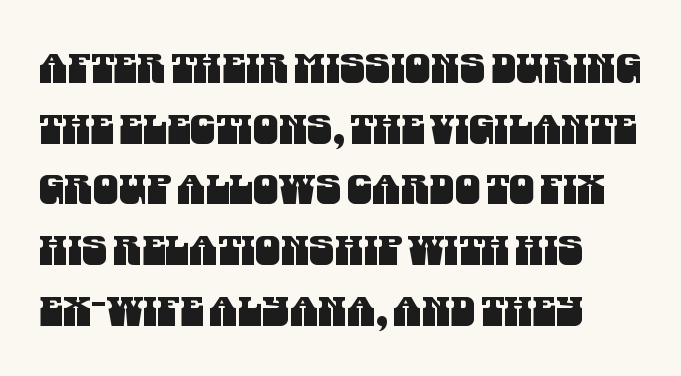
{"serif": "no", "width": "condensed", "stroke_contrast": "medium", "x_height": "large", "monospaced": "no", "underline": "no", "line_spacing": "normal", "line_spacing_ratio": 1.48, "letter_spacing": "normal", "letter_spacing_em": 0.0, "glyph_px": 41}
